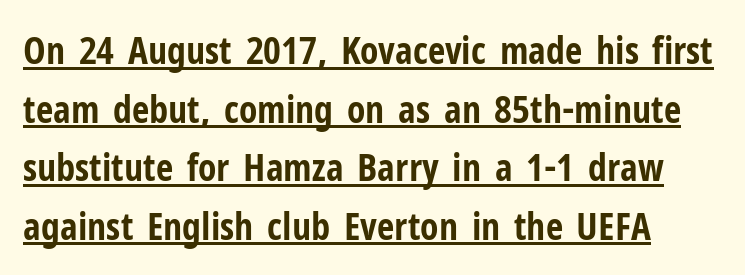
Q: Is the text bold? A: Yes.
Q: Is the text italic (slanted)? A: No, it is upright.
Q: Is the typeface a serif or a sans-serif typeface? A: Sans-serif.
Q: Is the text underlined? A: Yes.
Q: How is the paragraph aligned? A: Left-aligned.
Q: Is the spacing between letters normal or unusually wide? A: Normal.
Q: Is the spacing between lines tight, normal or loose? A: Normal.
Q: Width (condensed, normal, or wide)? A: Condensed.
Q: Stroke contrast? A: Low.
Q: x-height? A: Medium.
Q: Monospaced? A: No.
